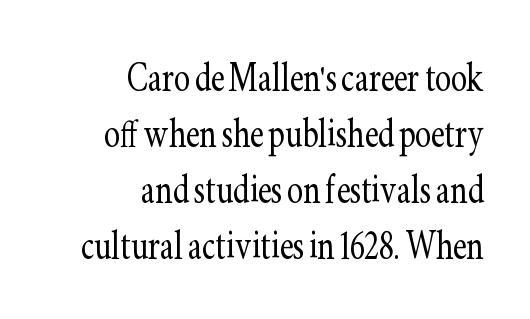
Bare-footed words on every line. Think standard paragraph weight, or any step lighter than that. The type is set solid horizontally, with unmodified tracking. Proportional: the letters do not fall into vertical columns. Italic? Not at all — the glyphs are vertical. If you drew a ruler down the right edge, every line would touch it.
